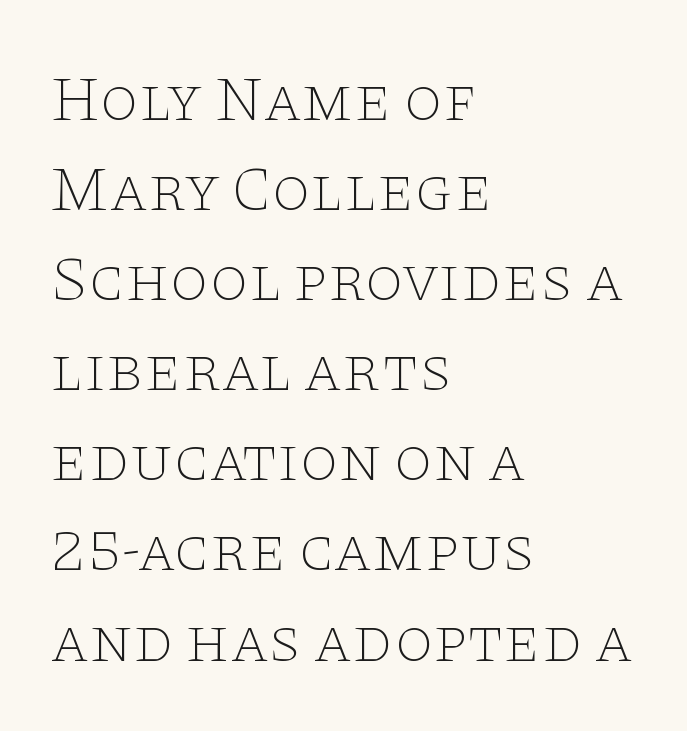
{"serif": "yes", "italic": "no", "bold": "no", "weight": "thin", "width": "wide", "stroke_contrast": "low", "x_height": "large", "monospaced": "no", "underline": "no", "align": "left", "line_spacing": "normal", "line_spacing_ratio": 1.43, "letter_spacing": "normal", "letter_spacing_em": 0.0, "glyph_px": 63}
